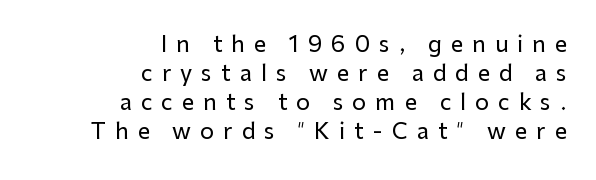
Notice how the passage keeps a crisp vertical edge on the right only. The words here are not underlined. Here the glyphs are tracked loosely, breaking word shapes into spaced letters. Do the letters lean? They stand straight. Line spacing here is normal.
